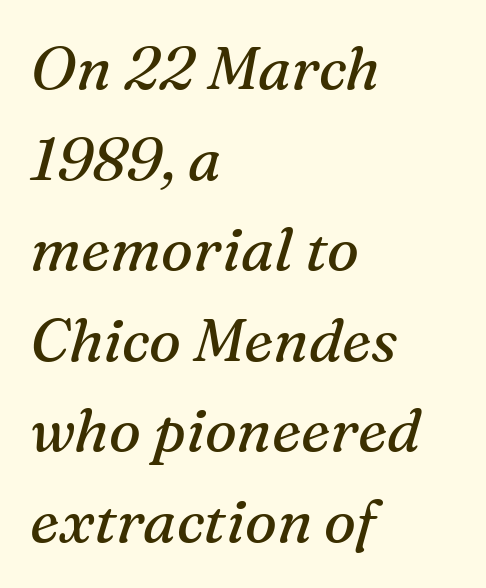
{"serif": "yes", "italic": "yes", "lean": "right", "slant_degrees": 16, "bold": "no", "weight": "regular", "width": "normal", "stroke_contrast": "medium", "x_height": "medium", "monospaced": "no", "underline": "no", "align": "left", "line_spacing": "normal", "line_spacing_ratio": 1.51, "letter_spacing": "normal", "letter_spacing_em": 0.0, "glyph_px": 60}
